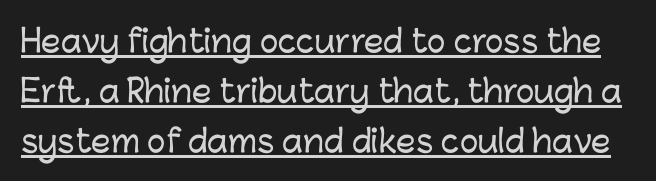
Do the characters align in a grid? No, the font is proportional. The designer left line spacing at the default. Underlined type. These lines are composed in type without serifs.
